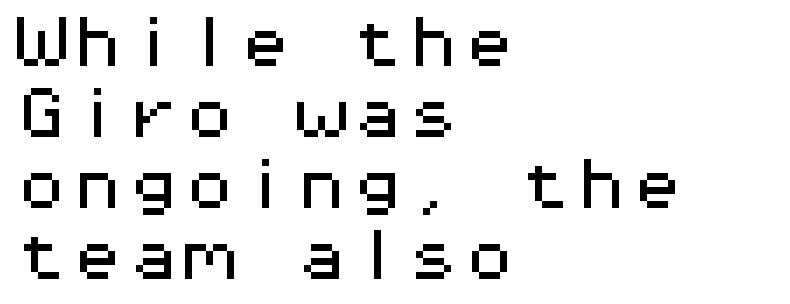
The image shows 56 px wide sans-serif type, upright, monospaced; set left-aligned, normal line spacing (1.27x), normal letter spacing, not underlined; medium stroke contrast and a medium x-height.
